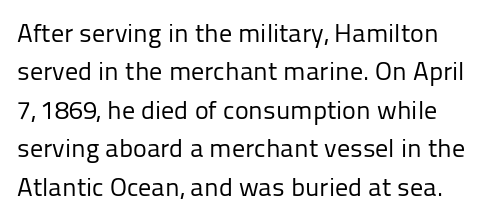
{"italic": "no", "bold": "no", "underline": "no", "align": "left", "line_spacing": "normal", "line_spacing_ratio": 1.48, "letter_spacing": "normal", "letter_spacing_em": 0.0, "glyph_px": 26}
